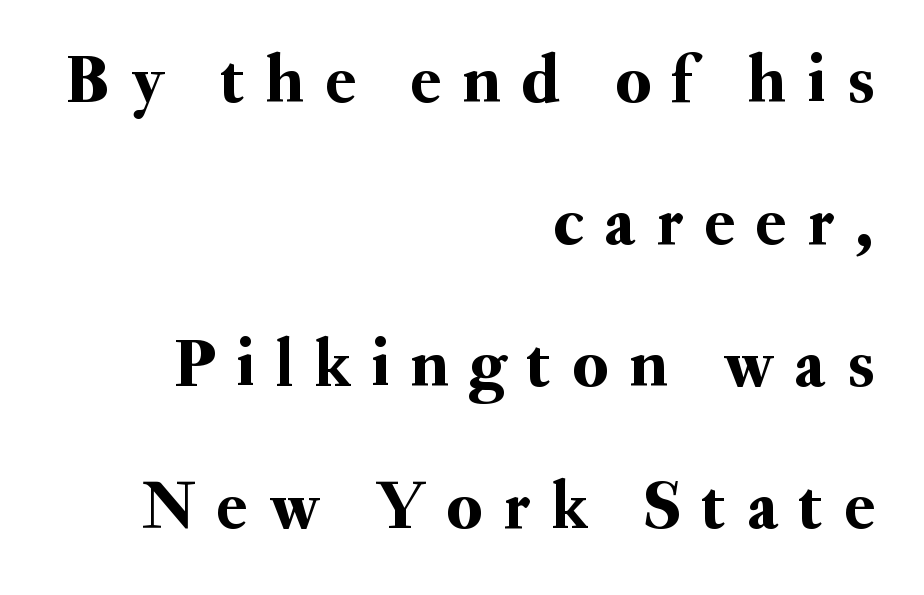
{"serif": "yes", "italic": "no", "width": "normal", "stroke_contrast": "medium", "x_height": "small", "monospaced": "no", "underline": "no", "align": "right", "line_spacing": "loose", "line_spacing_ratio": 2.06, "letter_spacing": "wide", "letter_spacing_em": 0.31, "glyph_px": 69}
